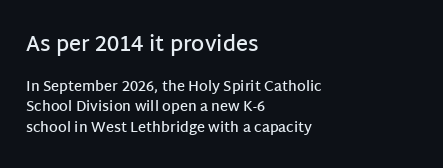
The image shows 21 px text type, upright; set left-aligned, normal line spacing (1.47x), normal letter spacing, not underlined; the first (top) block is 1.5x larger.
